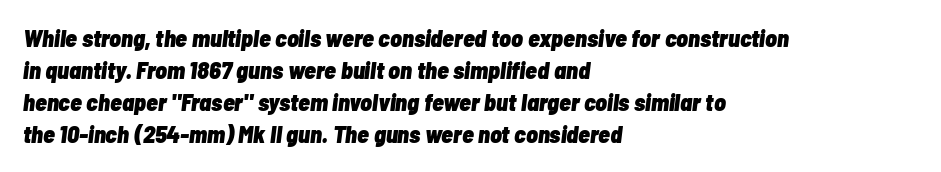
Q: Is the text bold? A: Yes.
Q: Is the text italic (slanted)? A: Yes, it leans right by about 7 degrees.
Q: Is the text underlined? A: No.
Q: How is the paragraph aligned? A: Left-aligned.
Q: Is the spacing between letters normal or unusually wide? A: Normal.
Q: Is the spacing between lines tight, normal or loose? A: Normal.
